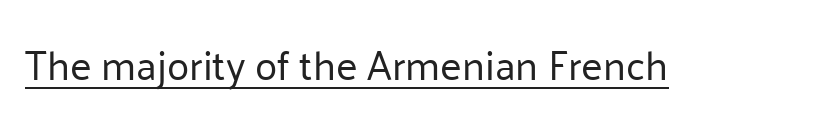
Q: Is the text bold? A: No.
Q: Is the text italic (slanted)? A: No, it is upright.
Q: Is the typeface a serif or a sans-serif typeface? A: Sans-serif.
Q: Is the text underlined? A: Yes.
Q: Is the spacing between letters normal or unusually wide? A: Normal.
Q: Width (condensed, normal, or wide)? A: Normal.
Q: Stroke contrast? A: Low.
Q: x-height? A: Medium.
Q: Monospaced? A: No.
